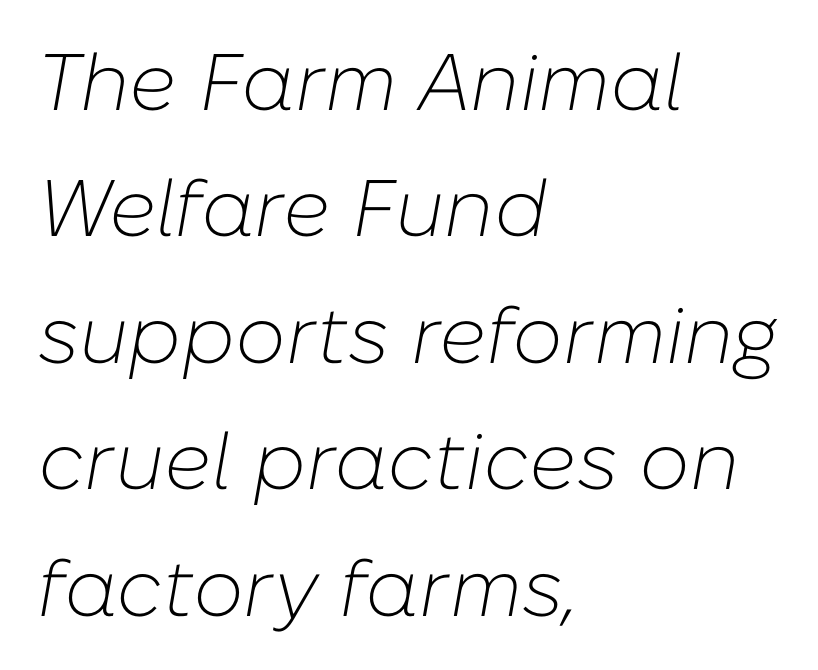
Q: Is the text bold? A: No.
Q: Is the text italic (slanted)? A: Yes, it leans right by about 10 degrees.
Q: Is the text underlined? A: No.
Q: How is the paragraph aligned? A: Left-aligned.
Q: Is the spacing between letters normal or unusually wide? A: Normal.
Q: Is the spacing between lines tight, normal or loose? A: Normal.
Q: Width (condensed, normal, or wide)? A: Normal.
Q: Stroke contrast? A: Low.
Q: x-height? A: Medium.
Q: Monospaced? A: No.
